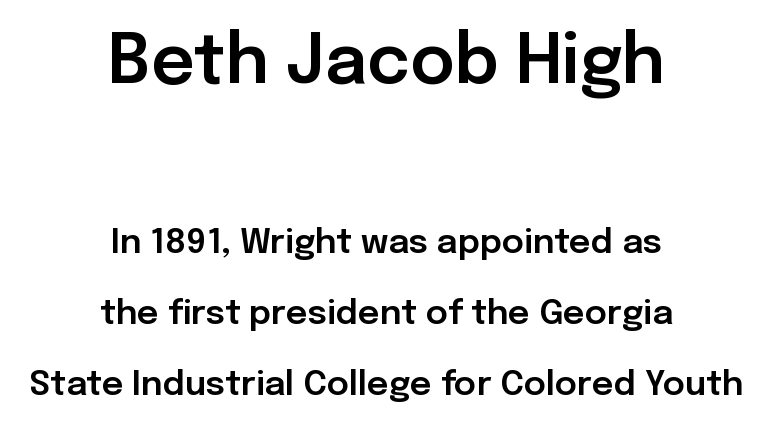
Q: Is the text italic (slanted)? A: No, it is upright.
Q: Is the typeface a serif or a sans-serif typeface? A: Sans-serif.
Q: Is the text underlined? A: No.
Q: How is the paragraph aligned? A: Centered.
Q: Is the spacing between letters normal or unusually wide? A: Normal.
Q: Is the spacing between lines tight, normal or loose? A: Loose.
Q: Which block of text is set in a larger size, the first (top) or the second (bottom)? A: The first (top) one.
Q: Width (condensed, normal, or wide)? A: Normal.
Q: Stroke contrast? A: Low.
Q: x-height? A: Medium.
Q: Monospaced? A: No.
